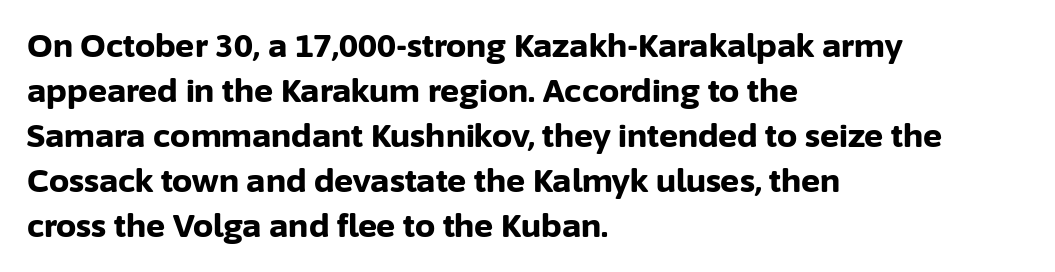
{"serif": "no", "italic": "no", "bold": "yes", "weight": "bold", "width": "normal", "stroke_contrast": "low", "x_height": "medium", "monospaced": "no", "underline": "no", "align": "left", "line_spacing": "normal", "line_spacing_ratio": 1.41, "letter_spacing": "normal", "letter_spacing_em": 0.0, "glyph_px": 32}
